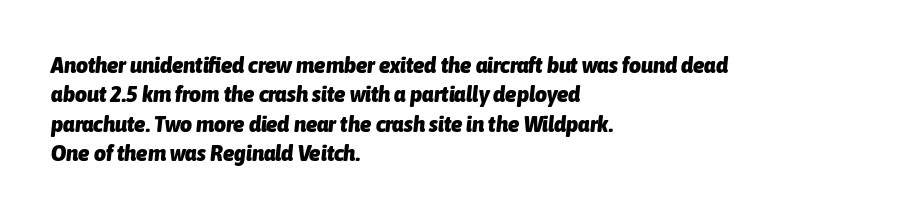
Q: Is the text bold? A: Yes.
Q: Is the text italic (slanted)? A: Yes, it leans right by about 6 degrees.
Q: Is the text underlined? A: No.
Q: How is the paragraph aligned? A: Left-aligned.
Q: Is the spacing between letters normal or unusually wide? A: Normal.
Q: Is the spacing between lines tight, normal or loose? A: Normal.
